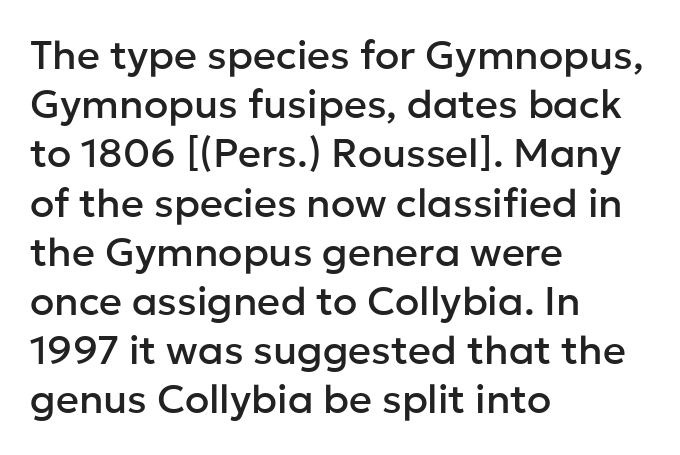
The image shows 40 px sans-serif type, upright; set left-aligned, line spacing 1.23x, normal letter spacing, not underlined; low stroke contrast and a medium x-height.
